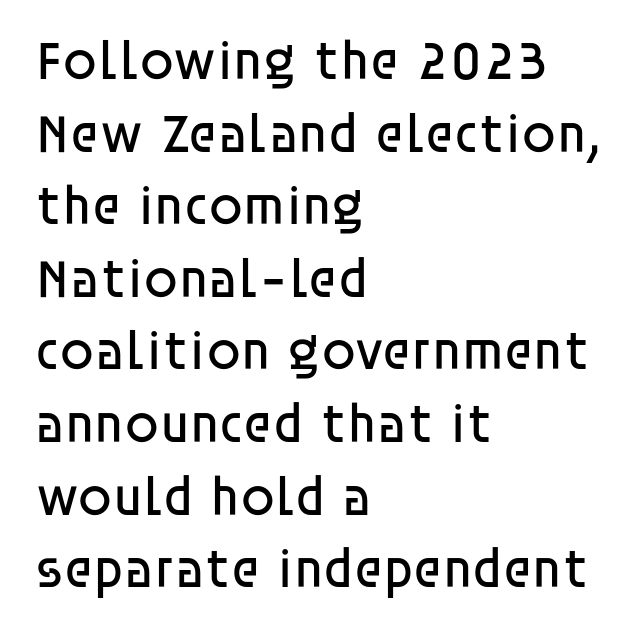
Q: Is the text bold? A: No.
Q: Is the text italic (slanted)? A: No, it is upright.
Q: Is the typeface a serif or a sans-serif typeface? A: Sans-serif.
Q: Is the text underlined? A: No.
Q: How is the paragraph aligned? A: Left-aligned.
Q: Is the spacing between letters normal or unusually wide? A: Normal.
Q: Is the spacing between lines tight, normal or loose? A: Normal.
Q: Width (condensed, normal, or wide)? A: Normal.
Q: Stroke contrast? A: Low.
Q: x-height? A: Large.
Q: Monospaced? A: No.
